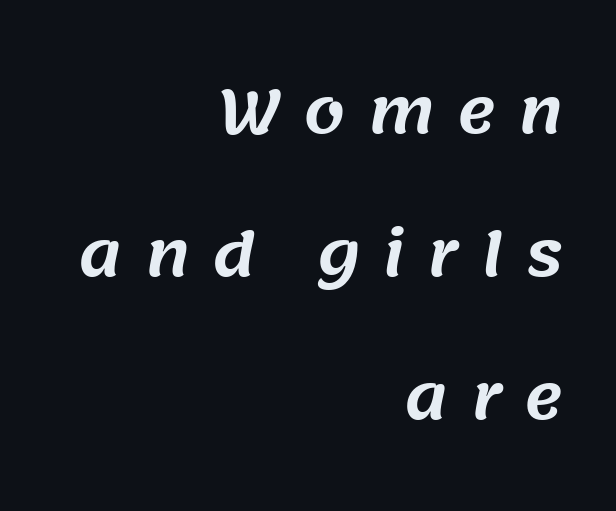
The image shows 59 px sans-serif type; set right-aligned, loose line spacing (2.42x), unusually wide letter spacing (+0.38 em), not underlined; medium stroke contrast and a large x-height.
